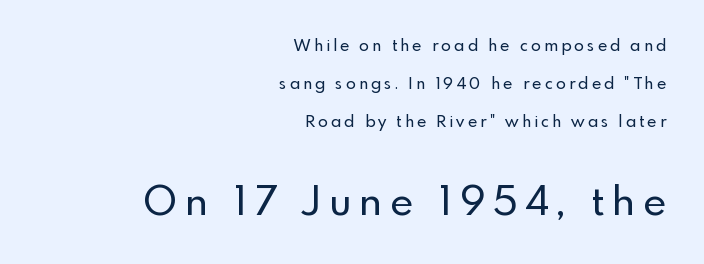
Q: Is the text italic (slanted)? A: No, it is upright.
Q: Is the typeface a serif or a sans-serif typeface? A: Sans-serif.
Q: Is the text underlined? A: No.
Q: How is the paragraph aligned? A: Right-aligned.
Q: Is the spacing between letters normal or unusually wide? A: Unusually wide.
Q: Is the spacing between lines tight, normal or loose? A: Loose.
Q: Which block of text is set in a larger size, the first (top) or the second (bottom)? A: The second (bottom) one.
Q: Width (condensed, normal, or wide)? A: Normal.
Q: x-height? A: Small.
Q: Monospaced? A: No.
